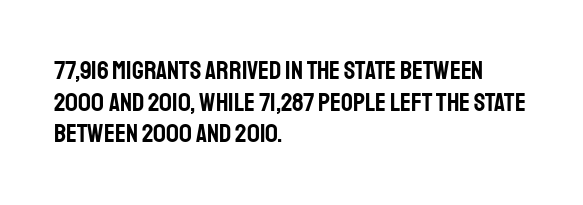
The image shows 26 px text type, upright; set left-aligned, line spacing 1.22x, normal letter spacing, not underlined.
